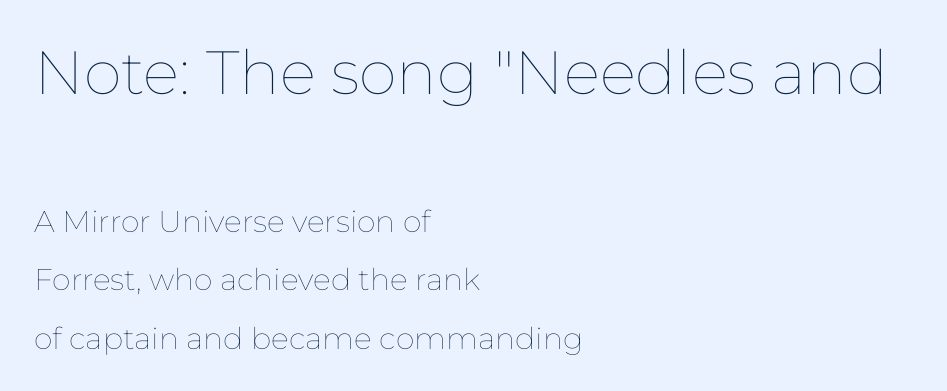
Q: Is the text bold? A: No.
Q: Is the text italic (slanted)? A: No, it is upright.
Q: Is the text underlined? A: No.
Q: How is the paragraph aligned? A: Left-aligned.
Q: Is the spacing between letters normal or unusually wide? A: Normal.
Q: Is the spacing between lines tight, normal or loose? A: Loose.
Q: Which block of text is set in a larger size, the first (top) or the second (bottom)? A: The first (top) one.
Q: Width (condensed, normal, or wide)? A: Normal.
Q: Stroke contrast? A: Low.
Q: x-height? A: Medium.
Q: Monospaced? A: No.
